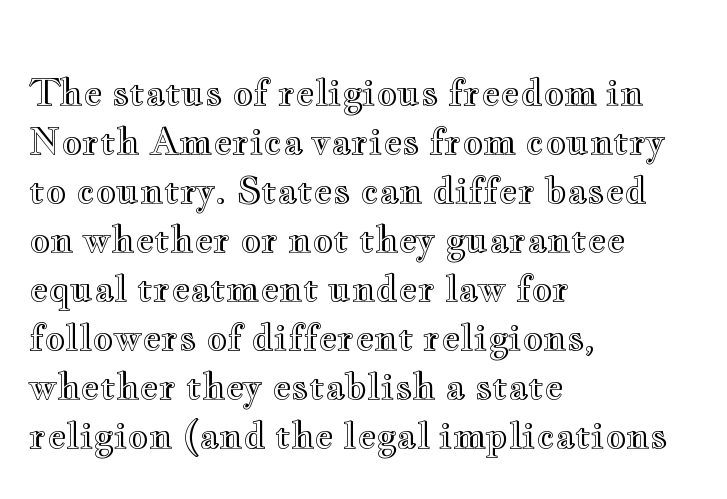
The setting favours the left margin, as ordinary paragraphs usually do. Underlining? Definitely not there. A typesetter would call this proportional, since set widths differ per character. The rendering keeps characters at their native spacing. Successive baselines arrive at the customary interval.
